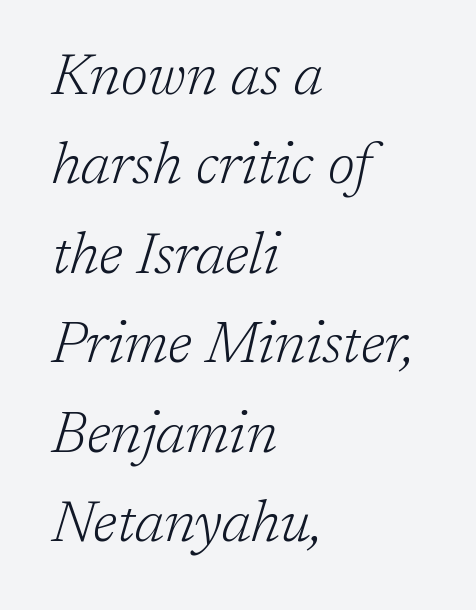
{"serif": "yes", "italic": "yes", "lean": "right", "slant_degrees": 17, "bold": "no", "weight": "light", "width": "normal", "stroke_contrast": "low", "x_height": "medium", "monospaced": "no", "underline": "no", "align": "left", "line_spacing": "normal", "line_spacing_ratio": 1.57, "letter_spacing": "normal", "letter_spacing_em": 0.0, "glyph_px": 57}
